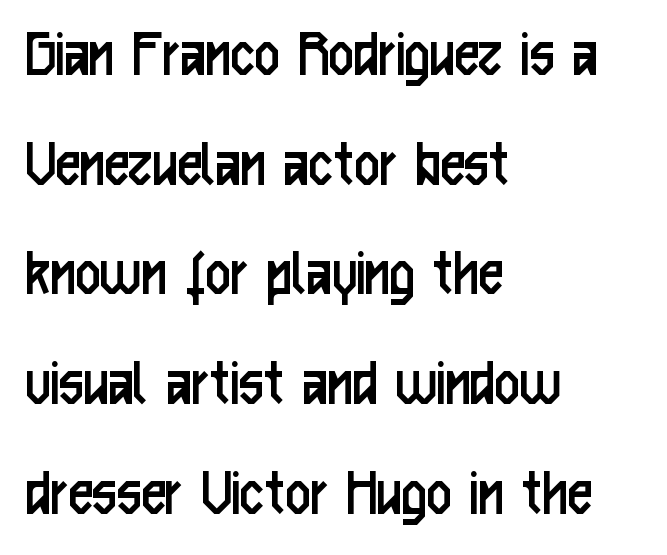
The designer left line spacing at the default. A light-to-regular cut is what we see here. The gaps between neighbouring characters are ordinary and unremarkable. The letters advance in unequal steps, a hallmark of proportional type. The type family on display is of the sans-serif kind.
